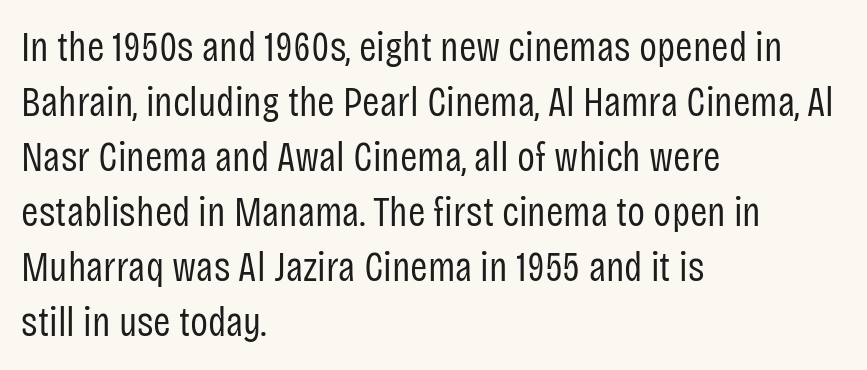
The face looks like a standard text weight, possibly lighter. Tracking here is standard; glyphs follow each other at the usual distance. Proportional: the letters do not fall into vertical columns. The type sits square on the baseline with zero lean.
